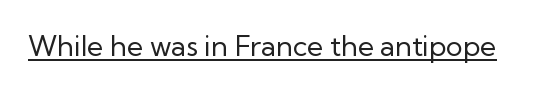
{"serif": "no", "italic": "no", "bold": "no", "weight": "regular", "width": "normal", "stroke_contrast": "low", "x_height": "medium", "monospaced": "no", "underline": "yes", "letter_spacing": "normal", "letter_spacing_em": 0.0, "glyph_px": 28}
